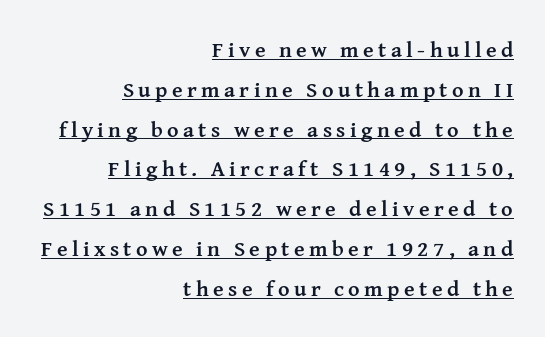
The image shows 22 px bold type, upright; set right-aligned, line spacing 1.81x, unusually wide letter spacing (+0.2 em), underlined.
